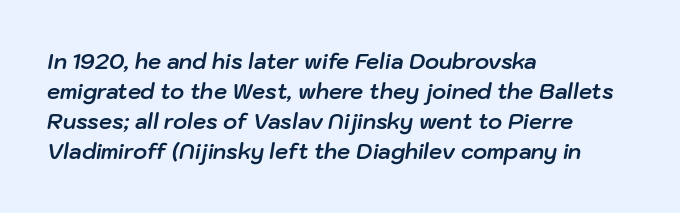
Q: Is the text bold? A: Yes.
Q: Is the text italic (slanted)? A: Yes, it leans right by about 10 degrees.
Q: Is the text underlined? A: No.
Q: How is the paragraph aligned? A: Left-aligned.
Q: Is the spacing between letters normal or unusually wide? A: Normal.
Q: Is the spacing between lines tight, normal or loose? A: Normal.
